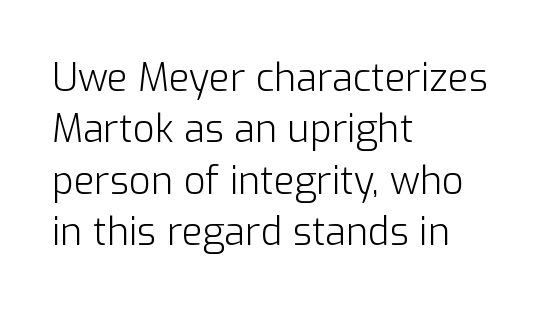
Q: Is the text bold? A: No.
Q: Is the text italic (slanted)? A: No, it is upright.
Q: Is the typeface a serif or a sans-serif typeface? A: Sans-serif.
Q: Is the text underlined? A: No.
Q: How is the paragraph aligned? A: Left-aligned.
Q: Is the spacing between letters normal or unusually wide? A: Normal.
Q: Is the spacing between lines tight, normal or loose? A: Normal.
Q: Width (condensed, normal, or wide)? A: Normal.
Q: Stroke contrast? A: Low.
Q: x-height? A: Medium.
Q: Monospaced? A: No.
